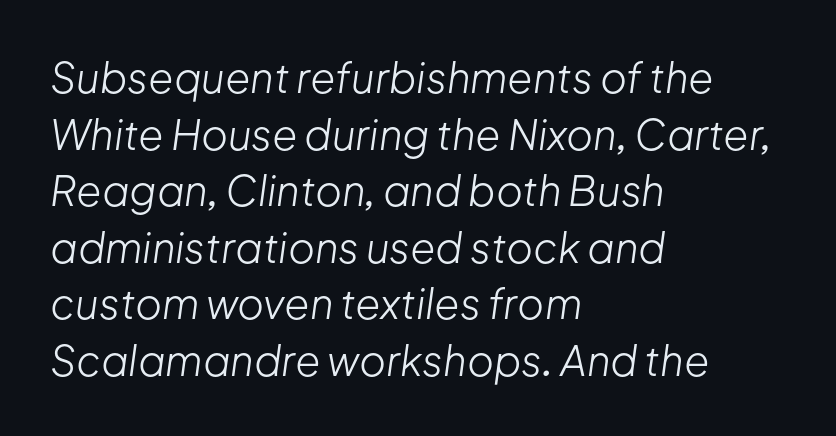
{"italic": "yes", "lean": "right", "slant_degrees": 8, "bold": "no", "weight": "light", "width": "normal", "stroke_contrast": "low", "x_height": "medium", "monospaced": "no", "underline": "no", "align": "left", "line_spacing": "normal", "line_spacing_ratio": 1.38, "letter_spacing": "normal", "letter_spacing_em": 0.0, "glyph_px": 41}
